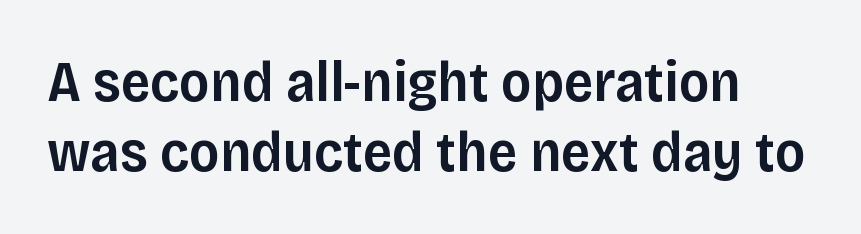
Q: Is the text bold? A: Semi-bold.
Q: Is the text italic (slanted)? A: No, it is upright.
Q: Is the typeface a serif or a sans-serif typeface? A: Sans-serif.
Q: Is the text underlined? A: No.
Q: Is the spacing between letters normal or unusually wide? A: Normal.
Q: Width (condensed, normal, or wide)? A: Normal.
Q: Stroke contrast? A: Low.
Q: x-height? A: Large.
Q: Monospaced? A: No.
